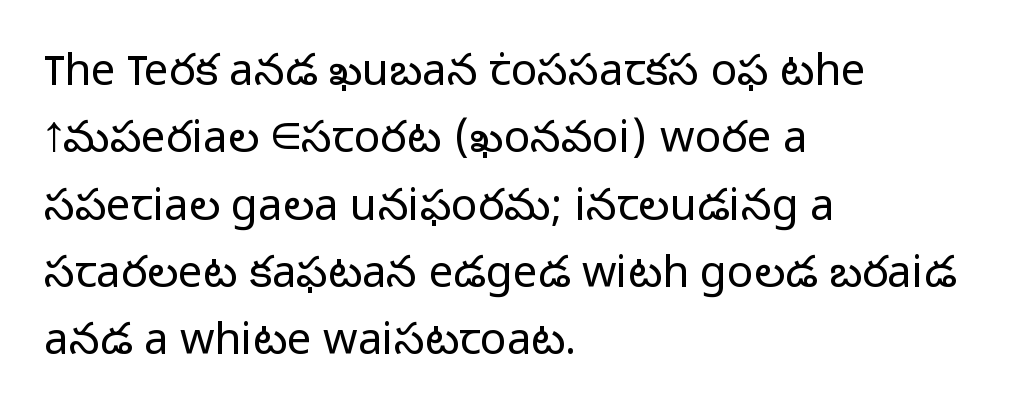
Q: Is the text bold? A: No.
Q: Is the text italic (slanted)? A: No, it is upright.
Q: Is the typeface a serif or a sans-serif typeface? A: Sans-serif.
Q: Is the text underlined? A: No.
Q: How is the paragraph aligned? A: Left-aligned.
Q: Is the spacing between letters normal or unusually wide? A: Normal.
Q: Is the spacing between lines tight, normal or loose? A: Normal.
Q: Width (condensed, normal, or wide)? A: Normal.
Q: Stroke contrast? A: Low.
Q: x-height? A: Medium.
Q: Monospaced? A: No.
